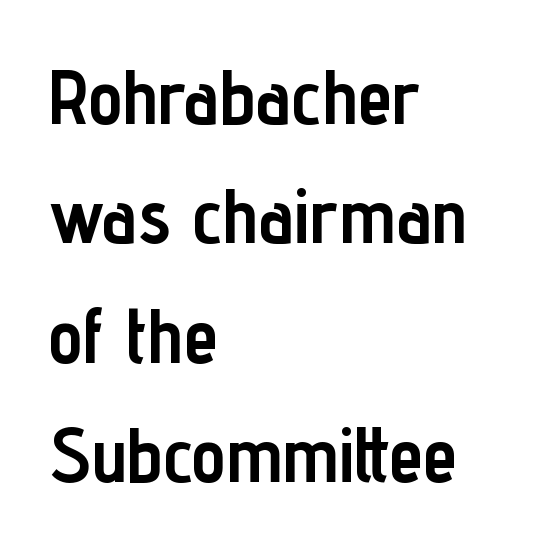
{"serif": "no", "italic": "no", "bold": "yes", "weight": "semibold", "width": "condensed", "stroke_contrast": "low", "x_height": "medium", "monospaced": "no", "underline": "no", "align": "left", "line_spacing": "normal", "line_spacing_ratio": 1.55, "letter_spacing": "normal", "letter_spacing_em": 0.0, "glyph_px": 77}
